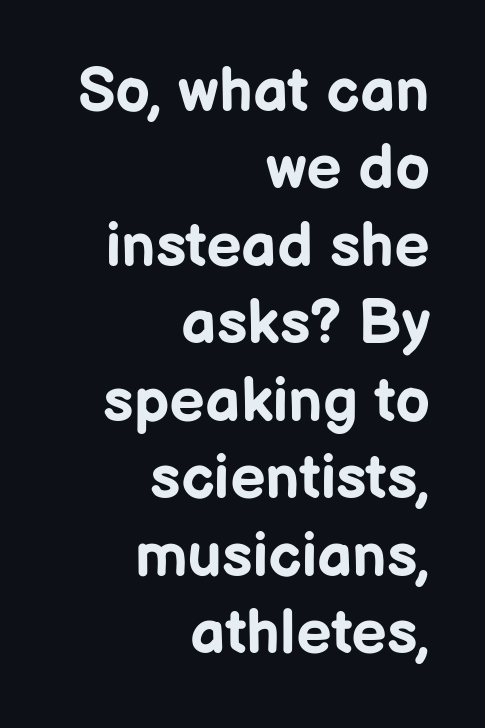
Q: Is the text bold? A: Yes.
Q: Is the text italic (slanted)? A: No, it is upright.
Q: Is the typeface a serif or a sans-serif typeface? A: Sans-serif.
Q: Is the text underlined? A: No.
Q: How is the paragraph aligned? A: Right-aligned.
Q: Is the spacing between letters normal or unusually wide? A: Normal.
Q: Is the spacing between lines tight, normal or loose? A: Normal.
Q: Width (condensed, normal, or wide)? A: Normal.
Q: Stroke contrast? A: Low.
Q: x-height? A: Medium.
Q: Monospaced? A: No.
